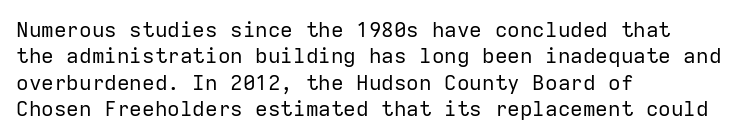
{"italic": "no", "bold": "no", "underline": "no", "align": "left", "line_spacing": "normal", "line_spacing_ratio": 1.26, "letter_spacing": "normal", "letter_spacing_em": 0.0, "glyph_px": 21}
